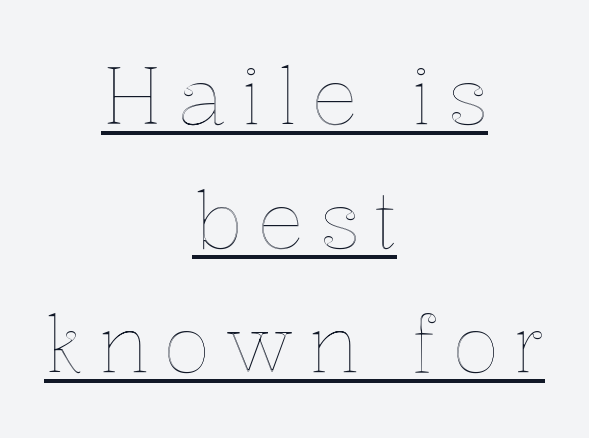
The image shows 79 px text type, upright; set centered, normal line spacing (1.57x), underlined; a medium x-height.
